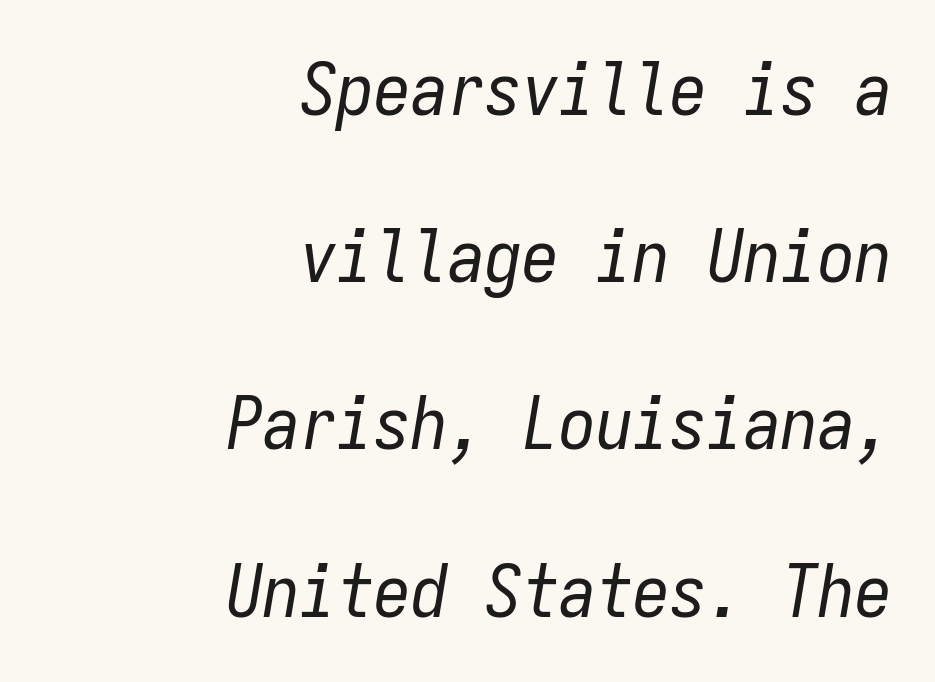
Reading down the block, your eye finds every line finishing at a fixed right position. Tracking here is standard; glyphs follow each other at the usual distance. The space directly below the letters is spotless. Tall strokes in this sample are angled rather than plumb. This sample trades compactness for vertical openness between lines. Weight: in the light-to-regular range.
